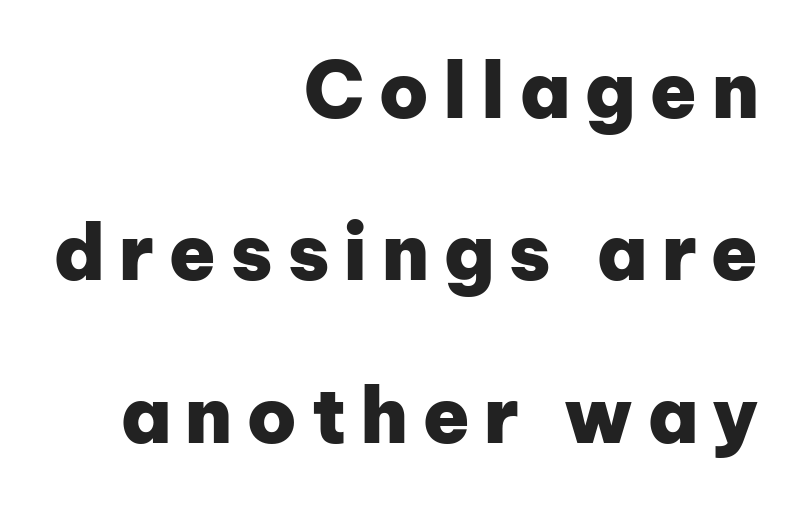
Q: Is the text bold? A: Yes.
Q: Is the text italic (slanted)? A: No, it is upright.
Q: Is the typeface a serif or a sans-serif typeface? A: Sans-serif.
Q: Is the text underlined? A: No.
Q: How is the paragraph aligned? A: Right-aligned.
Q: Is the spacing between lines tight, normal or loose? A: Loose.
Q: Width (condensed, normal, or wide)? A: Normal.
Q: Stroke contrast? A: Low.
Q: x-height? A: Medium.
Q: Monospaced? A: No.
